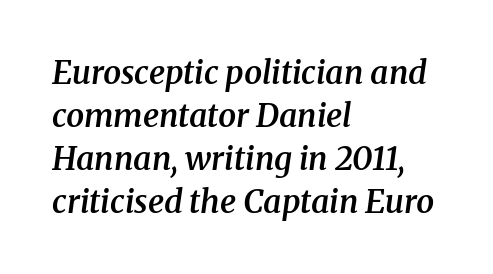
The image shows 32 px semibold serif type, italic (leaning right); set left-aligned, normal line spacing (1.34x), normal letter spacing, not underlined; medium stroke contrast and a medium x-height.
